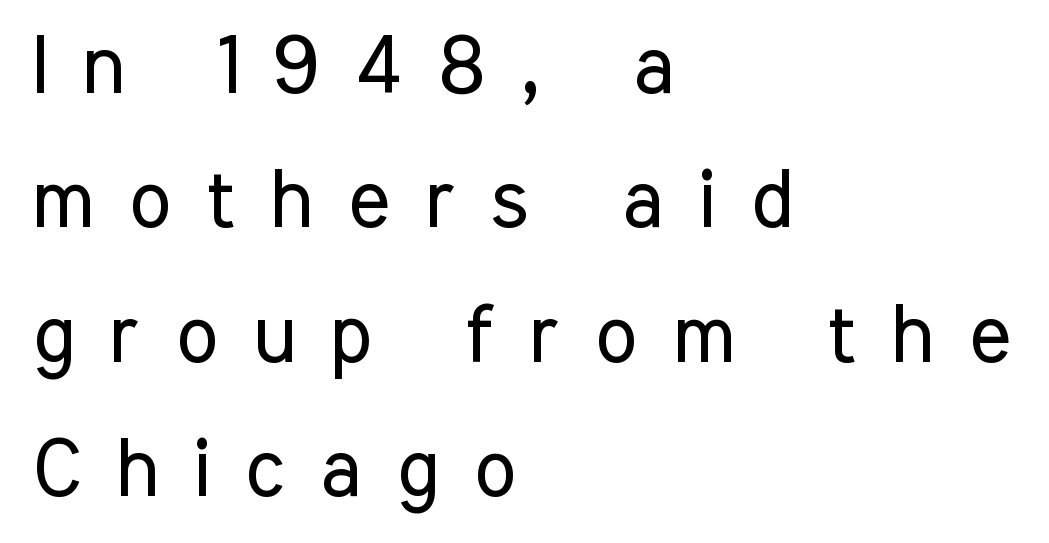
{"serif": "no", "italic": "no", "bold": "no", "weight": "regular", "width": "condensed", "stroke_contrast": "low", "x_height": "medium", "monospaced": "no", "underline": "no", "align": "left", "line_spacing": "normal", "line_spacing_ratio": 1.68, "letter_spacing": "wide", "letter_spacing_em": 0.44, "glyph_px": 80}
